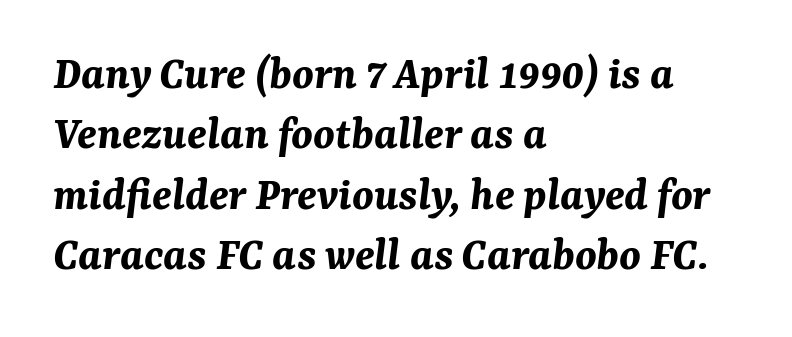
The image shows 48 px bold type, italic (leaning right); set left-aligned, normal line spacing (1.26x), normal letter spacing, not underlined; medium stroke contrast and a medium x-height.
